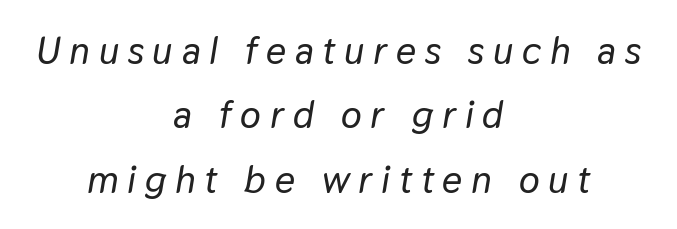
Words float on clear page, feet unadorned. Typeset on center — no edge is straight. Does the lettering tilt? It does — this is italic. Characters follow at a spacing far wider than the type designer built in.
